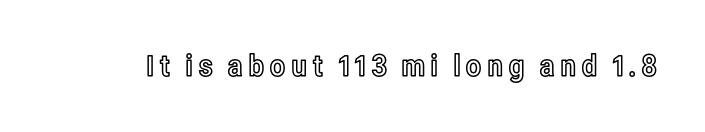
{"italic": "no", "width": "condensed", "x_height": "medium", "monospaced": "no", "underline": "no", "glyph_px": 30}
